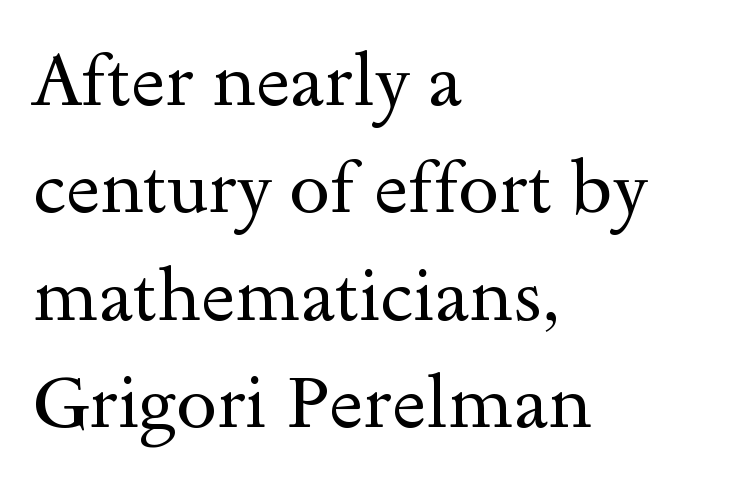
The image shows 73 px regular-weight, wide serif type, upright; set left-aligned, normal line spacing (1.47x), normal letter spacing, not underlined; a small x-height.
